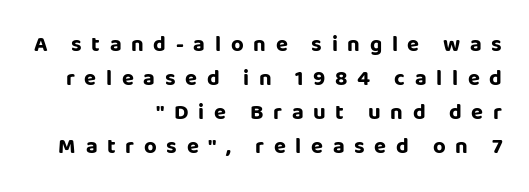
{"italic": "no", "bold": "yes", "underline": "no", "align": "right", "line_spacing": "normal", "line_spacing_ratio": 1.54, "letter_spacing": "wide", "letter_spacing_em": 0.44, "glyph_px": 22}
